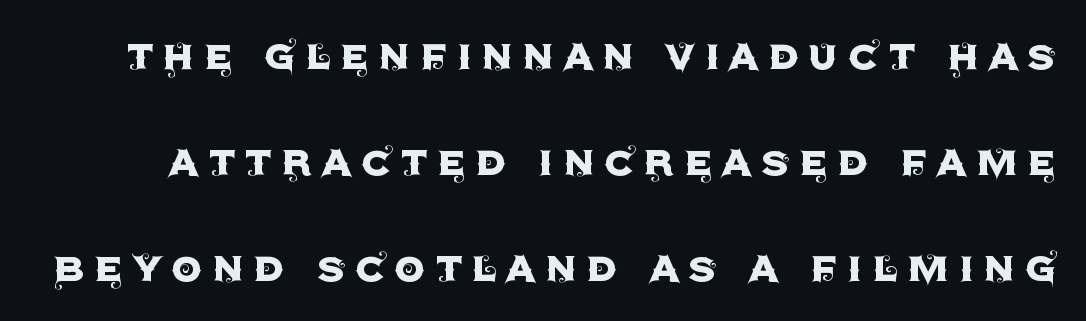
Stroke terminals: plain, sans-serif. Any mark beneath the type? The region is blank. A typesetter would call this leading open, well beyond the default. A typesetter would call this proportional, since set widths differ per character. Italic: no, the glyphs are upright roman.
